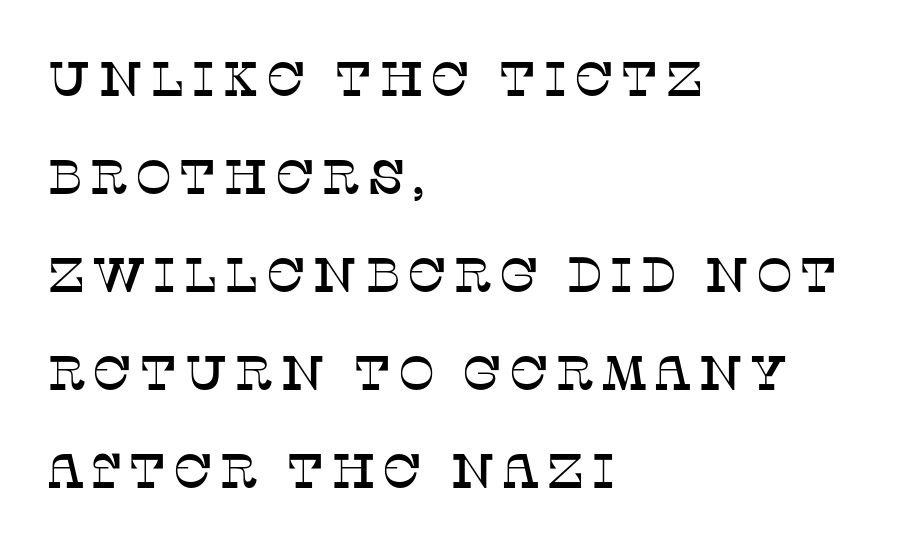
{"serif": "yes", "italic": "no", "width": "normal", "stroke_contrast": "low", "x_height": "large", "monospaced": "no", "underline": "no", "align": "left", "line_spacing": "loose", "line_spacing_ratio": 2.0, "glyph_px": 49}
